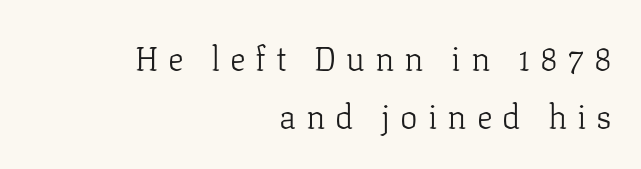
The image shows 33 px light serif type, upright; set right-aligned, line spacing 1.77x, unusually wide letter spacing (+0.3 em), not underlined; low stroke contrast and a medium x-height.
